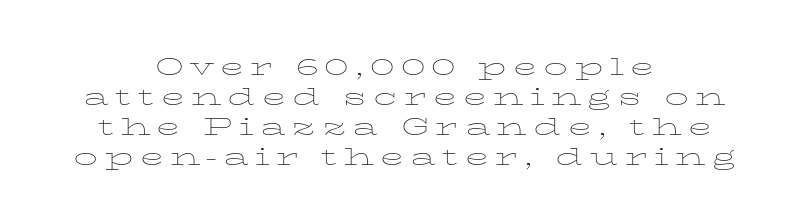
No word sits above an underline. Does extra space separate the letters? Yes, quite a lot of it. Each new line begins a customary step beneath the previous one. The letters look calm and open, with moderate or lighter stems. The font's upright variant was chosen for this text.
